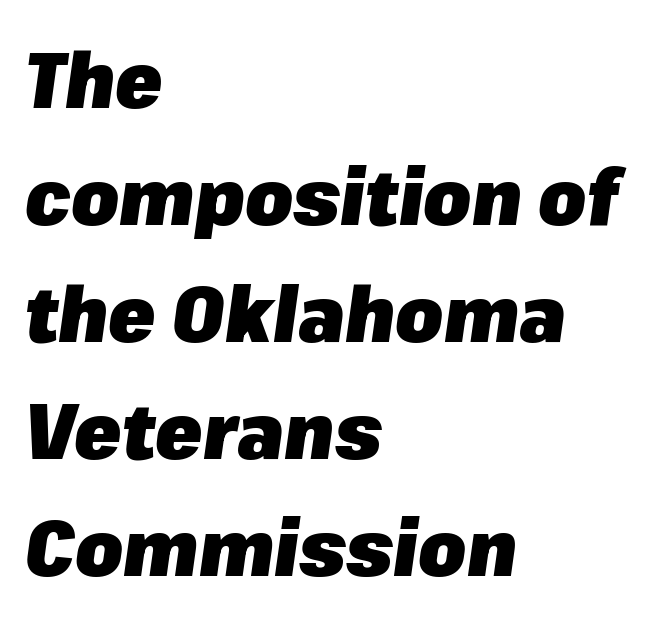
The image shows 77 px heavy type, italic (leaning right); set left-aligned, normal line spacing (1.52x), normal letter spacing, not underlined; low stroke contrast and a medium x-height.
